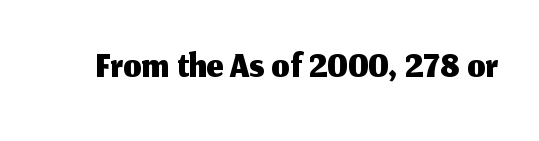
{"serif": "no", "italic": "no", "width": "normal", "stroke_contrast": "medium", "x_height": "medium", "monospaced": "no", "underline": "no", "letter_spacing": "normal", "letter_spacing_em": 0.0, "glyph_px": 58}
